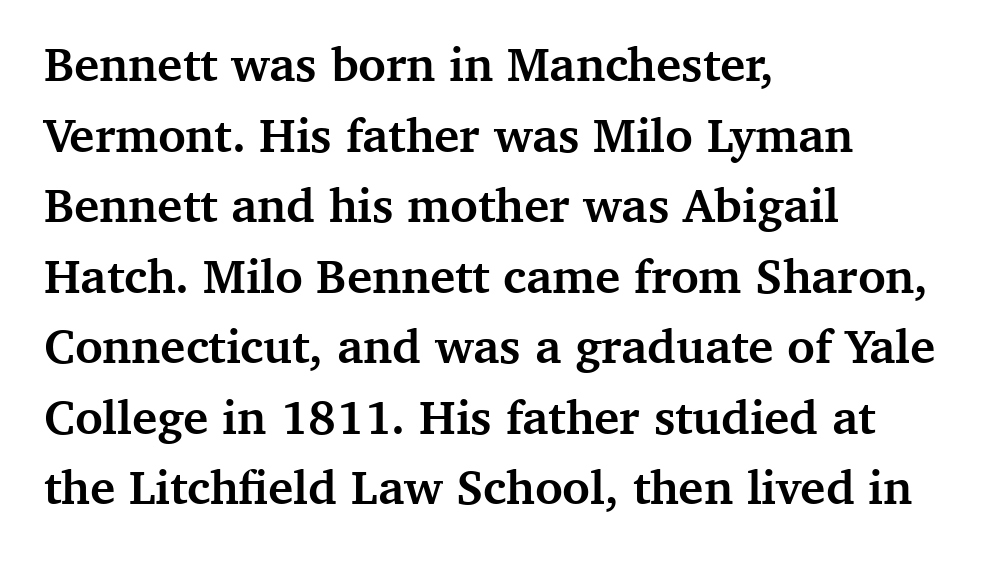
The image shows 48 px semibold serif type, upright; set left-aligned, normal line spacing (1.47x), normal letter spacing, not underlined; medium stroke contrast and a medium x-height.
